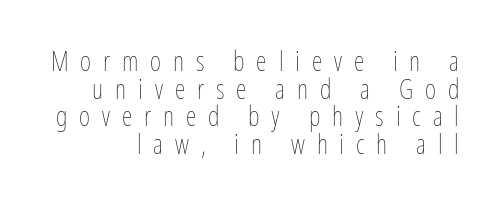
{"italic": "no", "bold": "no", "underline": "no", "align": "right", "line_spacing": "tight", "line_spacing_ratio": 1.02, "letter_spacing": "wide", "letter_spacing_em": 0.44, "glyph_px": 27}
